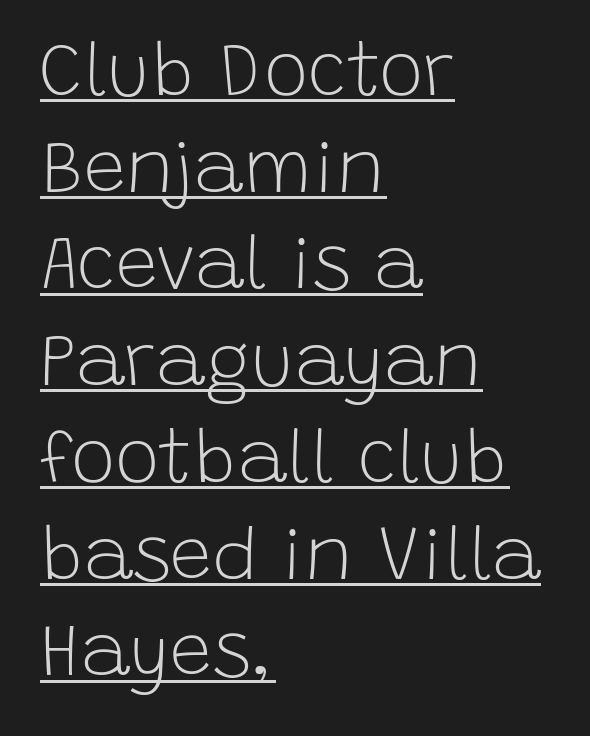
The image shows 75 px light sans-serif type, upright; set left-aligned, normal line spacing (1.29x), normal letter spacing, underlined; low stroke contrast and a large x-height.
